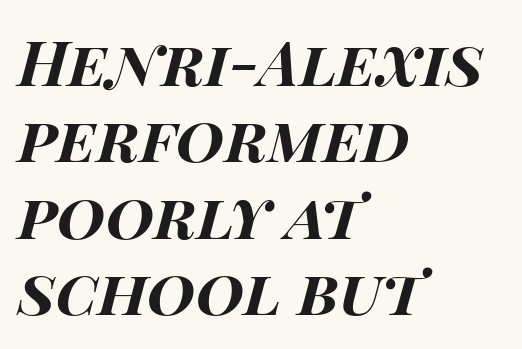
Unmarked baselines from the first word to the last. The font's italic variant was chosen for this text. If you drew a ruler down the left edge, every line would touch it. How heavy is the stroke? Heavy — this is a bold.
